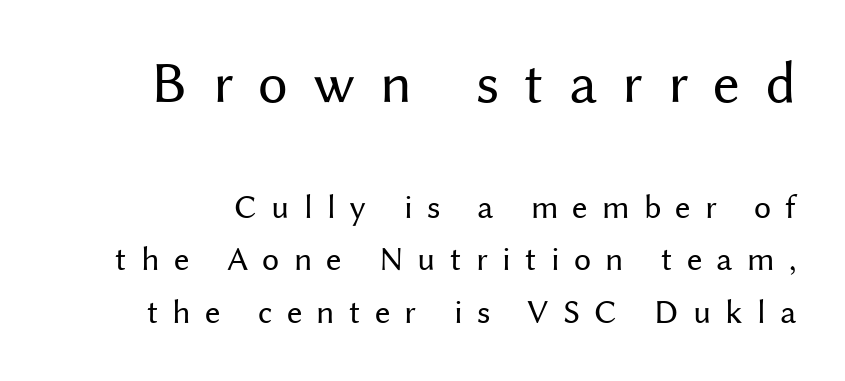
The image shows 59 px regular-weight sans-serif type, upright; set normal line spacing (1.54x), unusually wide letter spacing (+0.42 em), not underlined; the first (top) block is 1.74x larger; medium stroke contrast and a medium x-height.
